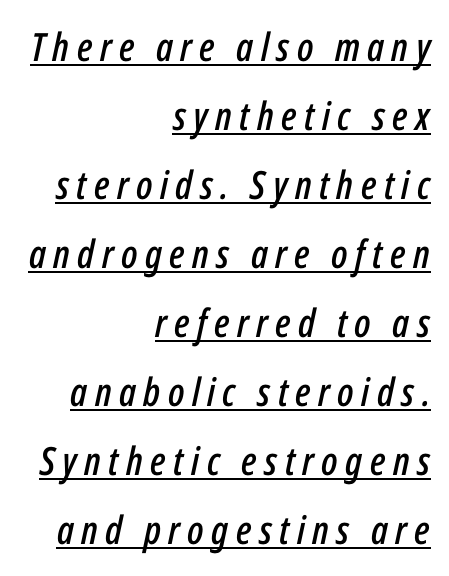
The lettering tilts uniformly, giving the passage an italic look. A typesetter would call this proportional, since set widths differ per character. If you drew a ruler down the right edge, every line would touch it. The typesetter has applied underlining to the passage shown.
